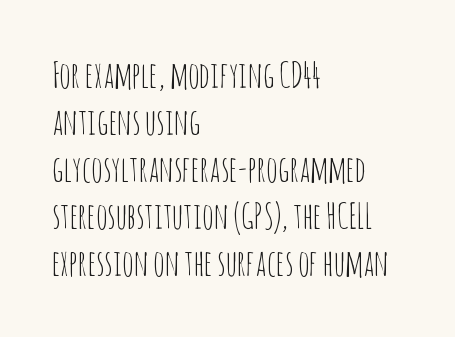
The foot of each line stays bare and open. The paragraph shown leans on its left margin. These glyphs show unthickened strokes, regular width or finer. In terms of leading, this rendering sits right in the middle.
